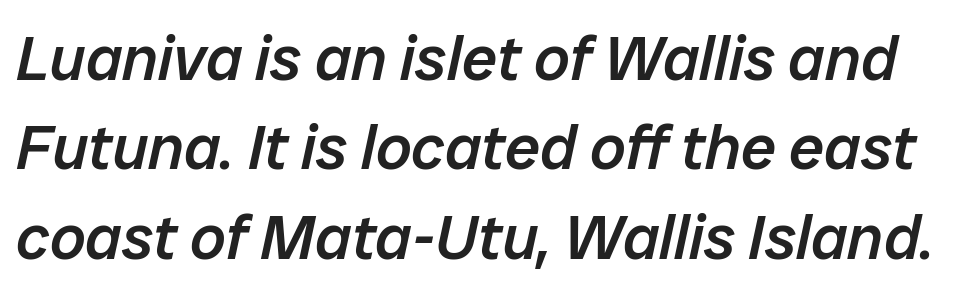
Q: Is the text bold? A: Semi-bold.
Q: Is the text italic (slanted)? A: Yes, it leans right by about 12 degrees.
Q: Is the text underlined? A: No.
Q: Is the spacing between letters normal or unusually wide? A: Normal.
Q: Is the spacing between lines tight, normal or loose? A: Normal.
Q: Width (condensed, normal, or wide)? A: Normal.
Q: Stroke contrast? A: Low.
Q: x-height? A: Medium.
Q: Monospaced? A: No.
